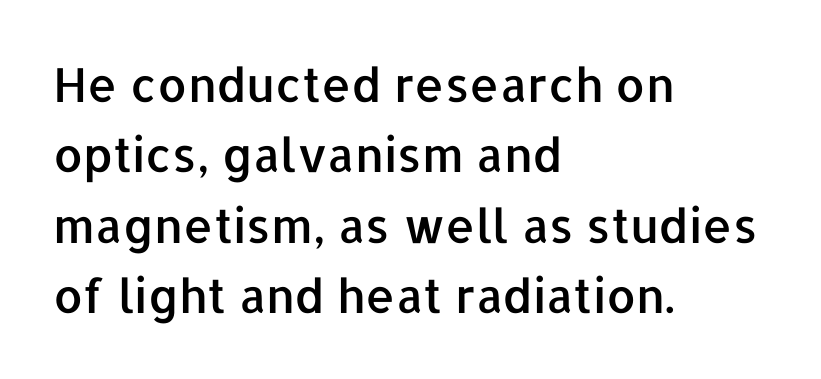
The glyphs in this specimen are sans serif. This sample has the flowing, uneven cadence of proportional lettering. Unmarked baselines from the first word to the last. A typesetter would call this leading conventional body-copy spacing. The text block is weighted toward the left margin, trailing off unevenly rightward.
